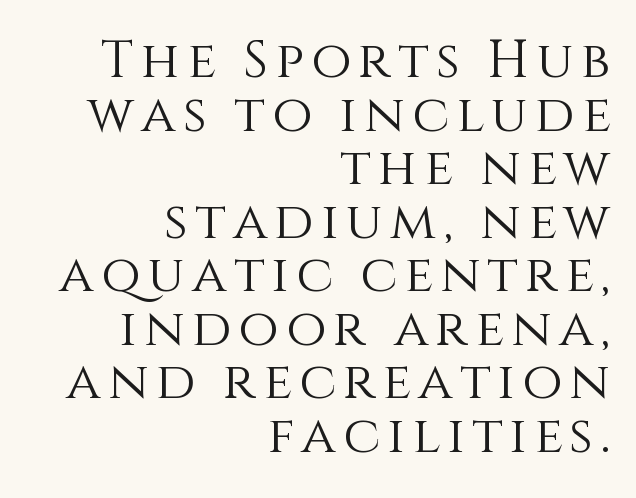
{"italic": "no", "bold": "no", "weight": "light", "width": "normal", "x_height": "large", "monospaced": "no", "underline": "no", "align": "right", "line_spacing": "tight", "line_spacing_ratio": 1.03, "glyph_px": 52}
